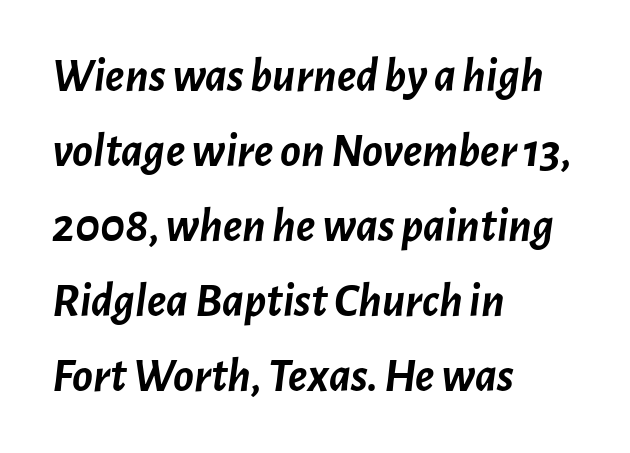
Q: Is the text bold? A: Yes.
Q: Is the text italic (slanted)? A: Yes, it leans right by about 7 degrees.
Q: Is the text underlined? A: No.
Q: How is the paragraph aligned? A: Left-aligned.
Q: Is the spacing between letters normal or unusually wide? A: Normal.
Q: Is the spacing between lines tight, normal or loose? A: Normal.
Q: Width (condensed, normal, or wide)? A: Normal.
Q: Stroke contrast? A: Low.
Q: x-height? A: Medium.
Q: Monospaced? A: No.
